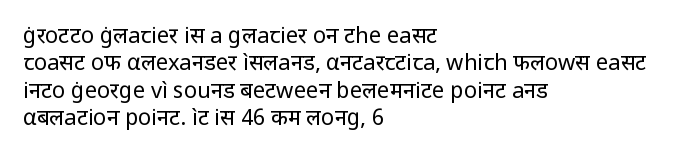
The image shows 22 px text type, upright; set left-aligned, line spacing 1.24x, normal letter spacing, not underlined.
